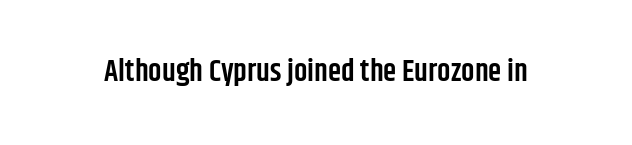
Look at the tracking — it's just the regular setting, nothing added. Stems and bowls a touch heavier than normal — semibold. Each row of text sits above clean, open space. Unlike italic type, these characters show no tilt at all. Varying glyph widths throughout — classic text-font behaviour.
